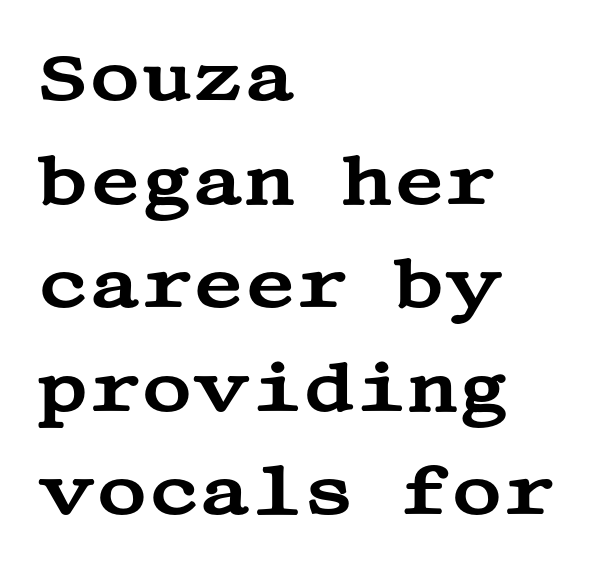
{"serif": "yes", "italic": "no", "width": "wide", "stroke_contrast": "medium", "x_height": "large", "underline": "no", "align": "left", "line_spacing": "normal", "line_spacing_ratio": 1.48, "letter_spacing": "normal", "letter_spacing_em": 0.0, "glyph_px": 70}
